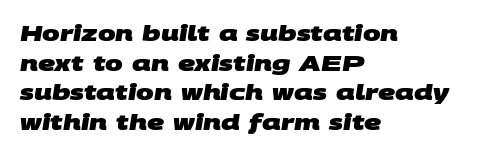
{"bold": "yes", "underline": "no", "align": "left", "line_spacing": "normal", "line_spacing_ratio": 1.41, "letter_spacing": "normal", "letter_spacing_em": 0.0, "glyph_px": 21}
